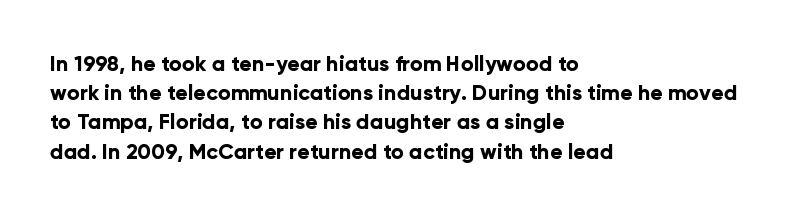
{"italic": "no", "bold": "yes", "underline": "no", "align": "left", "line_spacing": "normal", "line_spacing_ratio": 1.39, "letter_spacing": "normal", "letter_spacing_em": 0.0, "glyph_px": 21}
